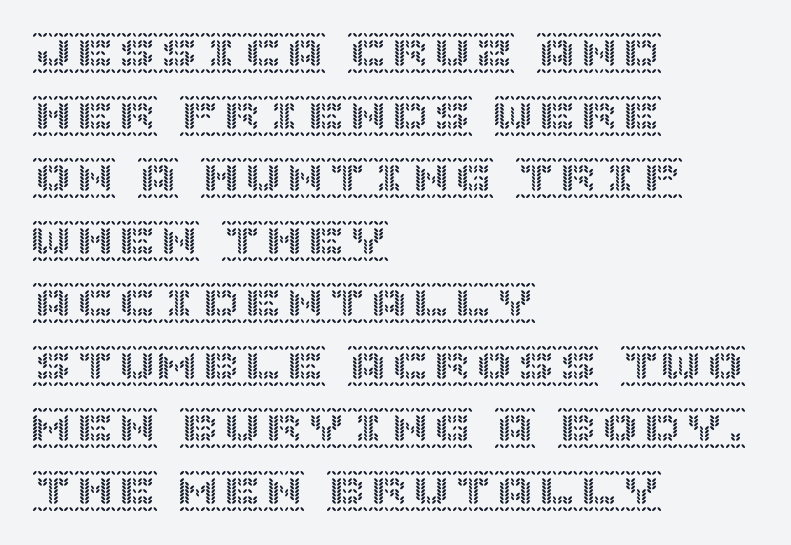
Q: Is the text italic (slanted)? A: No, it is upright.
Q: Is the text underlined? A: No.
Q: How is the paragraph aligned? A: Left-aligned.
Q: Is the spacing between letters normal or unusually wide? A: Normal.
Q: Is the spacing between lines tight, normal or loose? A: Normal.
Q: Width (condensed, normal, or wide)? A: Normal.
Q: x-height? A: Large.
